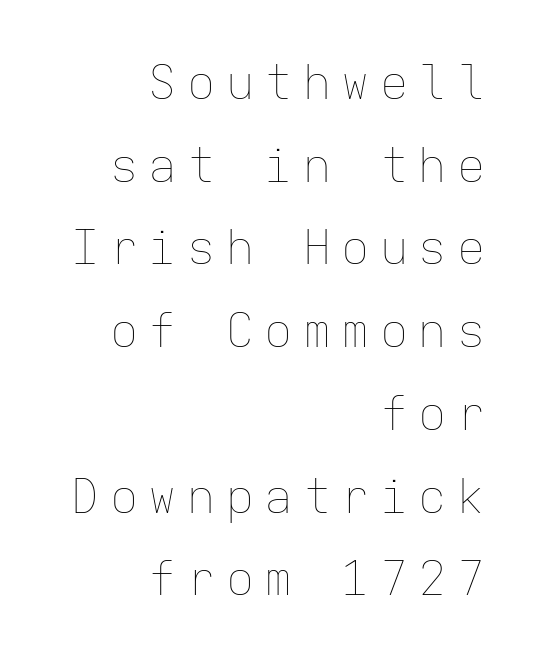
The image shows 47 px thin type, upright, monospaced; set right-aligned, line spacing 1.76x, unusually wide letter spacing (+0.22 em), not underlined; low stroke contrast and a medium x-height.
